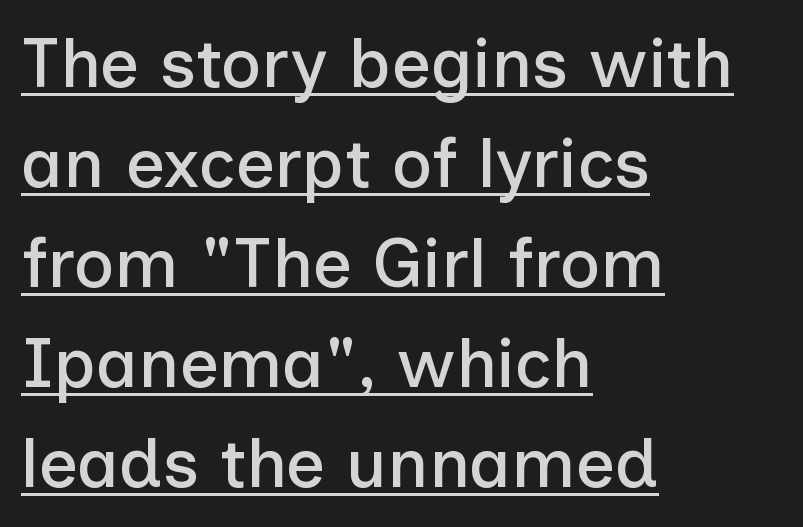
{"serif": "no", "italic": "no", "width": "normal", "stroke_contrast": "low", "x_height": "medium", "monospaced": "no", "underline": "yes", "align": "left", "line_spacing": "normal", "line_spacing_ratio": 1.45, "letter_spacing": "normal", "letter_spacing_em": 0.0, "glyph_px": 69}
